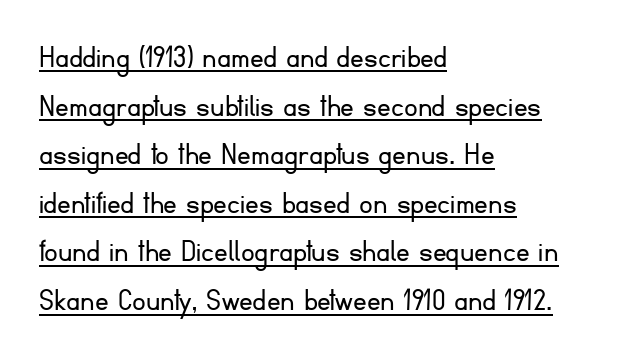
Looks like someone drew a line under every word here. It's the straight-up-and-down kind of type. The weight tops out at a normal text grade. Nobody touched the tracking dial on this one. The lines sit at an ordinary, default distance from one another. You could not count columns in this text — the font is proportionally spaced.
